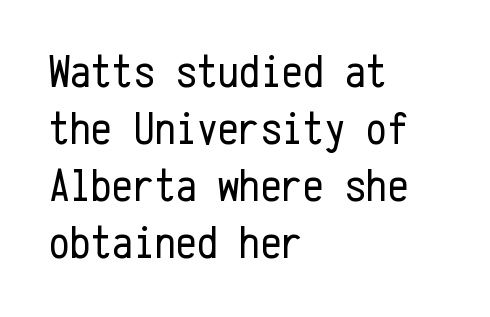
{"serif": "no", "italic": "no", "bold": "no", "weight": "regular", "width": "condensed", "stroke_contrast": "low", "x_height": "medium", "monospaced": "yes", "underline": "no", "align": "left", "line_spacing_ratio": 1.21, "letter_spacing": "normal", "letter_spacing_em": 0.0, "glyph_px": 47}
